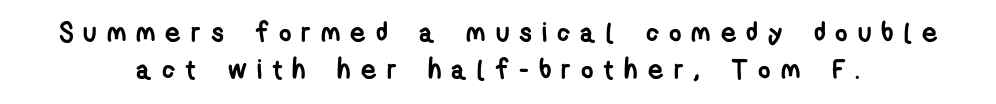
The image shows 27 px bold type; set centered, normal line spacing (1.38x), unusually wide letter spacing (+0.37 em), not underlined.
